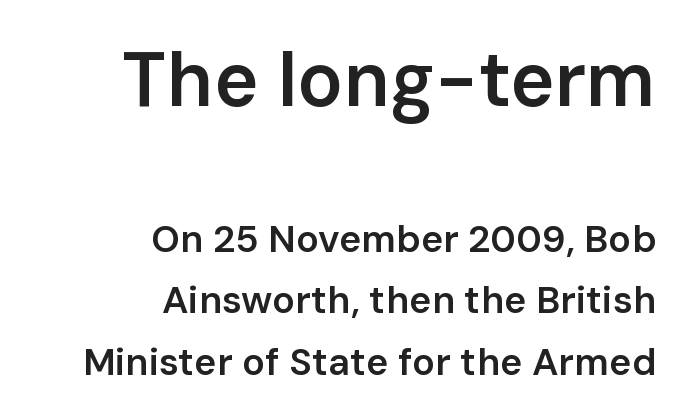
The image shows 76 px semibold sans-serif type, upright; set right-aligned, normal line spacing (1.62x), normal letter spacing, not underlined; the first (top) block is 2.0x larger; low stroke contrast and a medium x-height.
